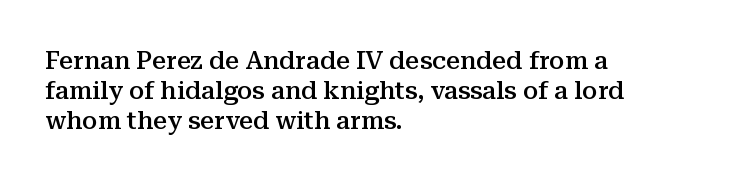
{"italic": "no", "bold": "semi", "underline": "no", "align": "left", "line_spacing_ratio": 1.2, "letter_spacing": "normal", "letter_spacing_em": 0.0, "glyph_px": 25}
